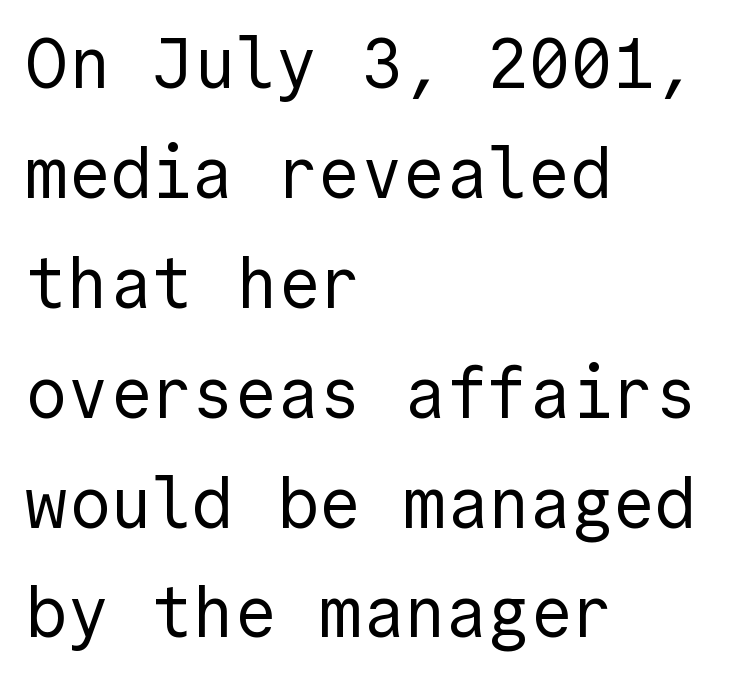
Q: Is the text bold? A: No.
Q: Is the text italic (slanted)? A: No, it is upright.
Q: Is the typeface a serif or a sans-serif typeface? A: Sans-serif.
Q: Is the text underlined? A: No.
Q: How is the paragraph aligned? A: Left-aligned.
Q: Is the spacing between letters normal or unusually wide? A: Normal.
Q: Is the spacing between lines tight, normal or loose? A: Normal.
Q: Width (condensed, normal, or wide)? A: Normal.
Q: x-height? A: Medium.
